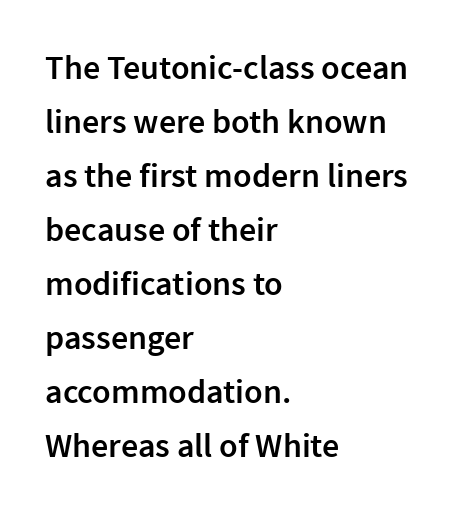
The image shows 34 px semibold sans-serif type, upright; set left-aligned, normal line spacing (1.59x), normal letter spacing, not underlined; low stroke contrast and a medium x-height.
